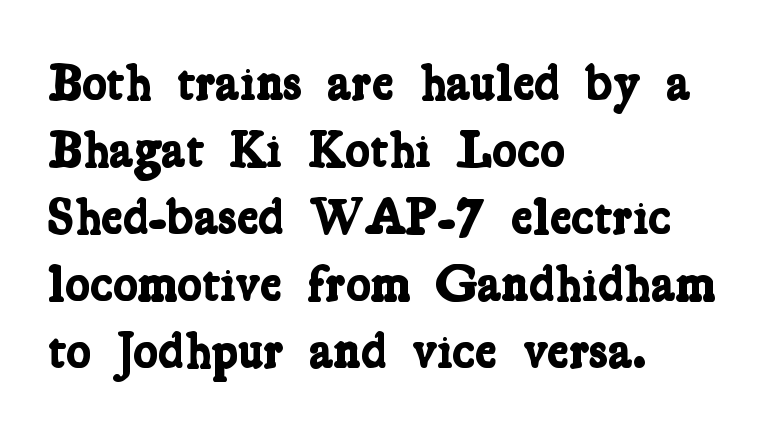
Q: Is the text bold? A: Yes.
Q: Is the typeface a serif or a sans-serif typeface? A: Serif.
Q: Is the text underlined? A: No.
Q: How is the paragraph aligned? A: Left-aligned.
Q: Is the spacing between letters normal or unusually wide? A: Normal.
Q: Is the spacing between lines tight, normal or loose? A: Normal.
Q: Width (condensed, normal, or wide)? A: Condensed.
Q: Stroke contrast? A: Low.
Q: x-height? A: Medium.
Q: Monospaced? A: No.
